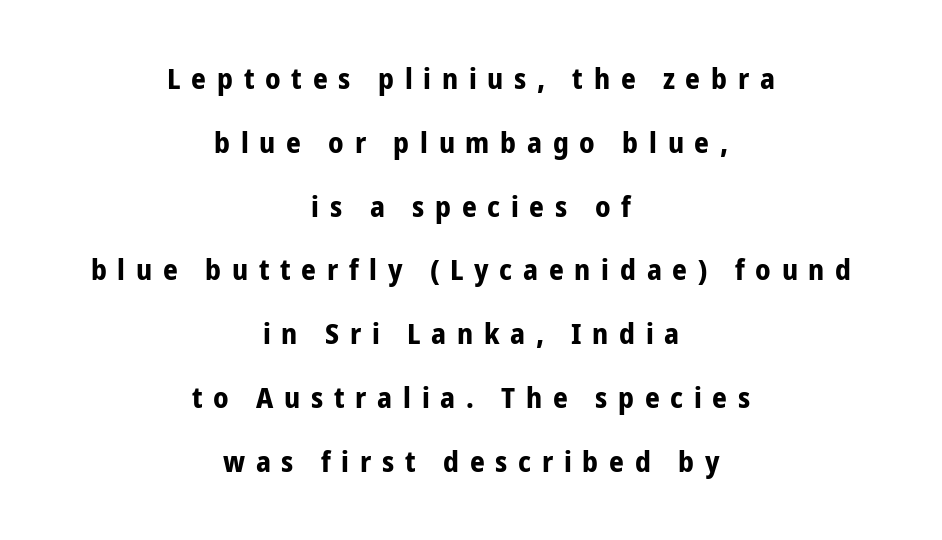
The image shows 29 px bold, condensed sans-serif type, upright; set centered, loose line spacing (2.2x), unusually wide letter spacing (+0.37 em), not underlined; low stroke contrast and a medium x-height.
